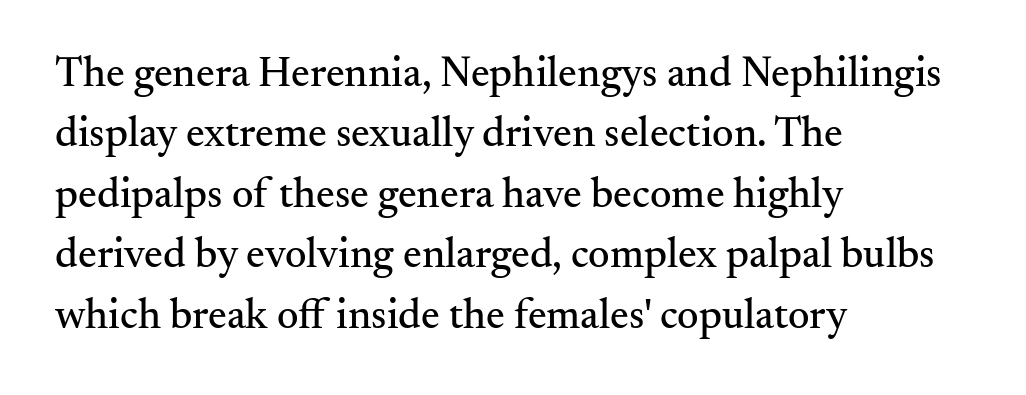
The image shows 42 px serif type, upright; set left-aligned, normal line spacing (1.44x), normal letter spacing, not underlined; medium stroke contrast and a small x-height.
